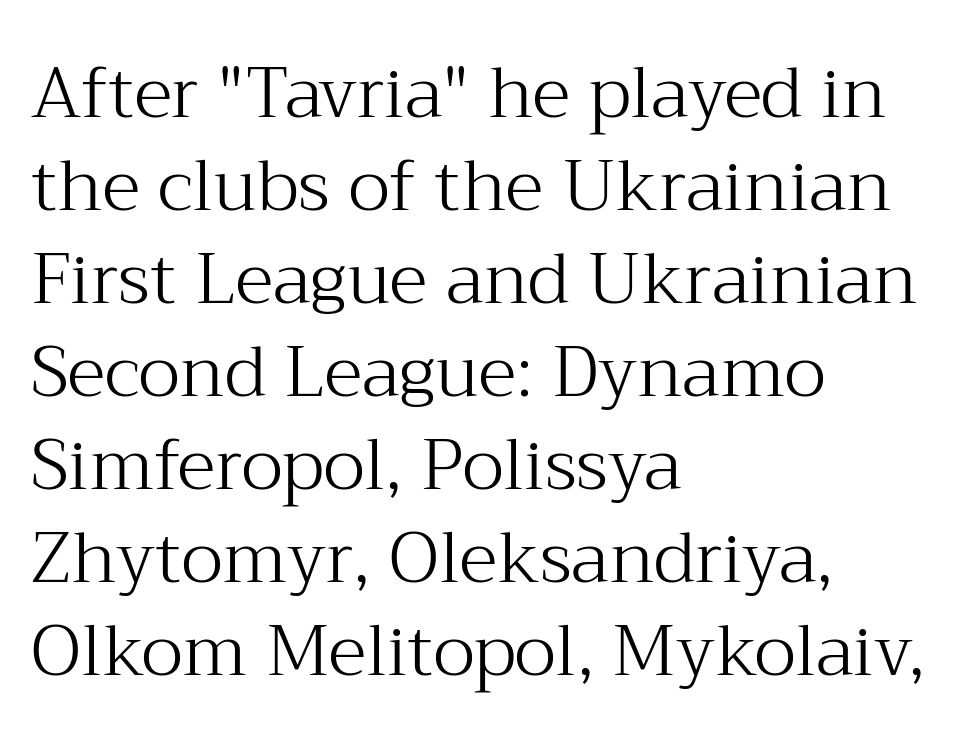
A typesetter would call this proportional, since set widths differ per character. Observe the serifs anchoring each vertical stroke in this sample. Quick note: underline off. A student would call this left alignment; a typographer would say flush left, rag right. Tracking here is standard; glyphs follow each other at the usual distance.
